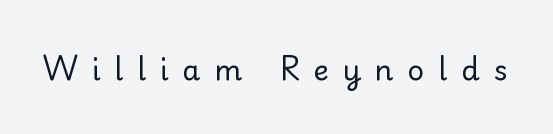
Q: Is the text bold? A: No.
Q: Is the text italic (slanted)? A: No, it is upright.
Q: Is the typeface a serif or a sans-serif typeface? A: Serif.
Q: Is the text underlined? A: No.
Q: Is the spacing between letters normal or unusually wide? A: Unusually wide.
Q: Width (condensed, normal, or wide)? A: Normal.
Q: Stroke contrast? A: Low.
Q: x-height? A: Small.
Q: Monospaced? A: No.
